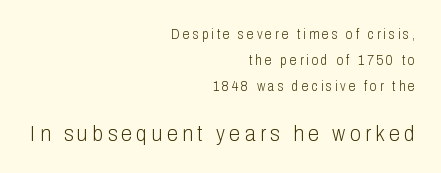
Each row of text sits above clean, open space. Someone cranked the tracking dial way up on this one. Weight: in the light-to-regular range. This sample uses an upright cut, with every glyph sitting square on the baseline. Horizontal alignment here is rightward, an uncommon choice for prose.
